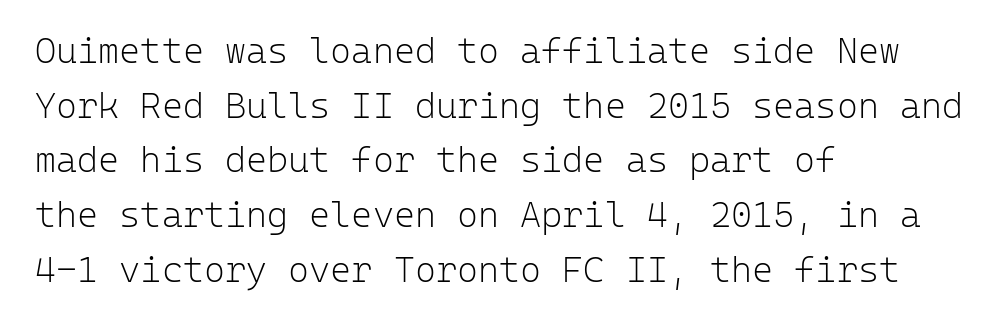
Q: Is the text bold? A: No.
Q: Is the text italic (slanted)? A: No, it is upright.
Q: Is the typeface a serif or a sans-serif typeface? A: Sans-serif.
Q: Is the text underlined? A: No.
Q: How is the paragraph aligned? A: Left-aligned.
Q: Is the spacing between letters normal or unusually wide? A: Normal.
Q: Is the spacing between lines tight, normal or loose? A: Normal.
Q: Width (condensed, normal, or wide)? A: Normal.
Q: Stroke contrast? A: Low.
Q: x-height? A: Medium.
Q: Monospaced? A: Yes.
